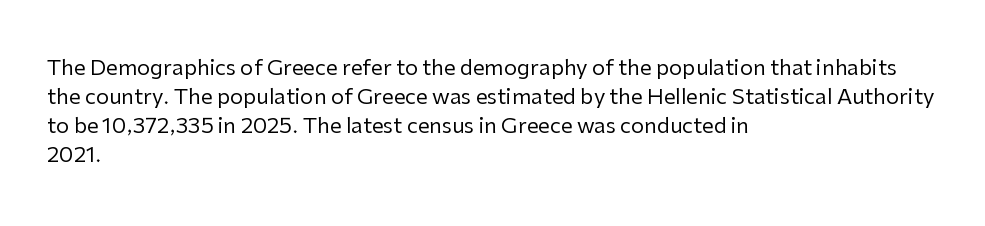
Q: Is the text bold? A: No.
Q: Is the text italic (slanted)? A: No, it is upright.
Q: Is the text underlined? A: No.
Q: How is the paragraph aligned? A: Left-aligned.
Q: Is the spacing between letters normal or unusually wide? A: Normal.
Q: Is the spacing between lines tight, normal or loose? A: Normal.
